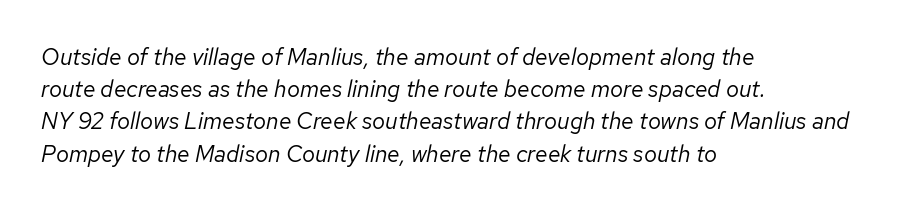
{"italic": "yes", "lean": "right", "slant_degrees": 12, "bold": "no", "underline": "no", "align": "left", "line_spacing": "normal", "line_spacing_ratio": 1.4, "letter_spacing": "normal", "letter_spacing_em": 0.0, "glyph_px": 23}
